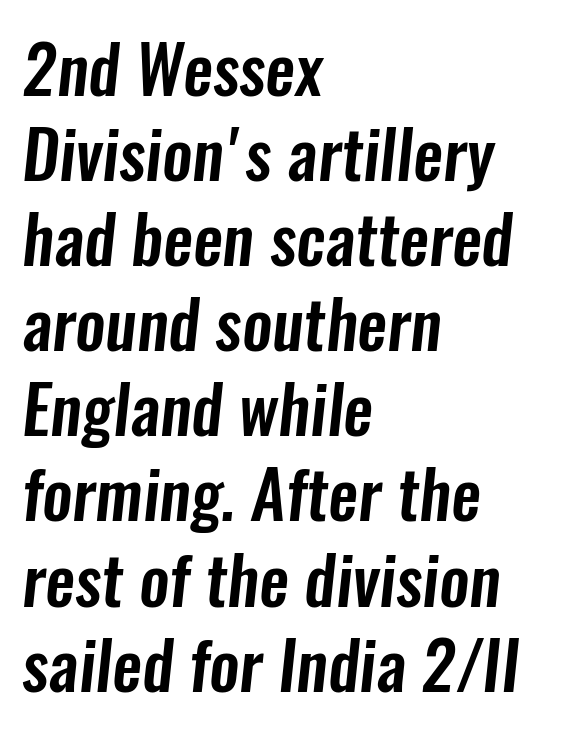
Q: Is the typeface a serif or a sans-serif typeface? A: Sans-serif.
Q: Is the text underlined? A: No.
Q: How is the paragraph aligned? A: Left-aligned.
Q: Is the spacing between letters normal or unusually wide? A: Normal.
Q: Is the spacing between lines tight, normal or loose? A: Normal.
Q: Width (condensed, normal, or wide)? A: Condensed.
Q: Stroke contrast? A: Low.
Q: x-height? A: Medium.
Q: Monospaced? A: No.
